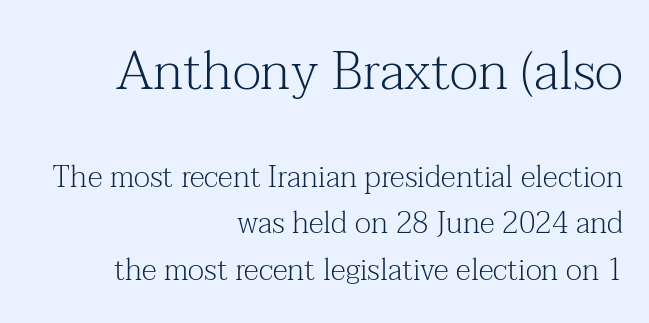
Q: Is the text bold? A: No.
Q: Is the text italic (slanted)? A: No, it is upright.
Q: Is the typeface a serif or a sans-serif typeface? A: Serif.
Q: Is the text underlined? A: No.
Q: How is the paragraph aligned? A: Right-aligned.
Q: Is the spacing between letters normal or unusually wide? A: Normal.
Q: Is the spacing between lines tight, normal or loose? A: Normal.
Q: Which block of text is set in a larger size, the first (top) or the second (bottom)? A: The first (top) one.
Q: Width (condensed, normal, or wide)? A: Normal.
Q: Stroke contrast? A: Medium.
Q: x-height? A: Medium.
Q: Monospaced? A: No.
